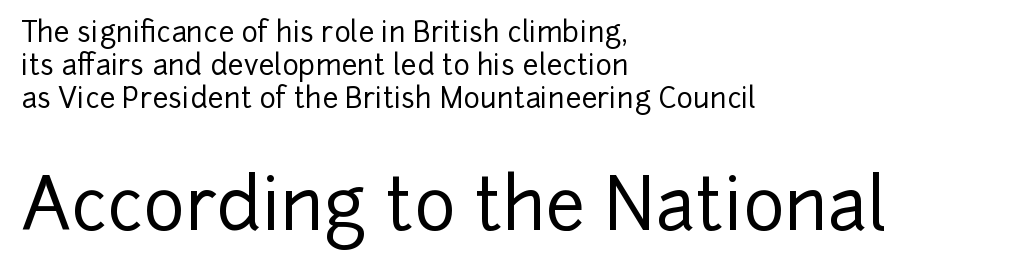
Q: Is the text italic (slanted)? A: No, it is upright.
Q: Is the typeface a serif or a sans-serif typeface? A: Sans-serif.
Q: Is the text underlined? A: No.
Q: How is the paragraph aligned? A: Left-aligned.
Q: Is the spacing between letters normal or unusually wide? A: Normal.
Q: Which block of text is set in a larger size, the first (top) or the second (bottom)? A: The second (bottom) one.
Q: Width (condensed, normal, or wide)? A: Normal.
Q: Stroke contrast? A: Low.
Q: x-height? A: Medium.
Q: Monospaced? A: No.
